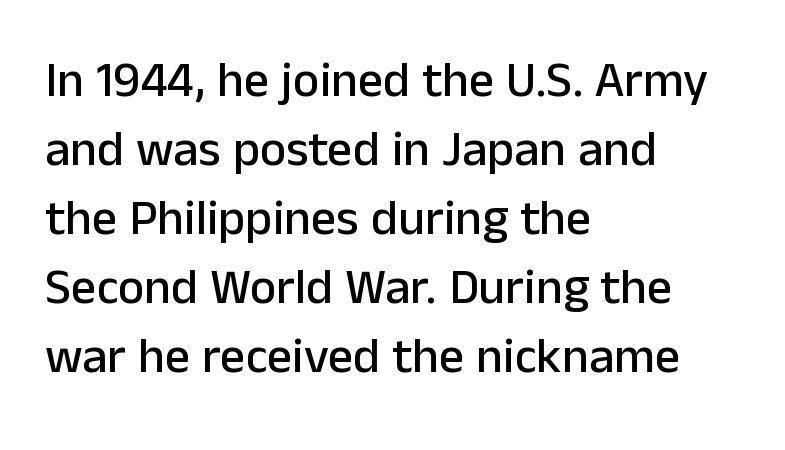
{"serif": "no", "italic": "no", "width": "normal", "stroke_contrast": "low", "x_height": "medium", "monospaced": "no", "underline": "no", "align": "left", "line_spacing": "normal", "line_spacing_ratio": 1.38, "letter_spacing": "normal", "letter_spacing_em": 0.0, "glyph_px": 50}
